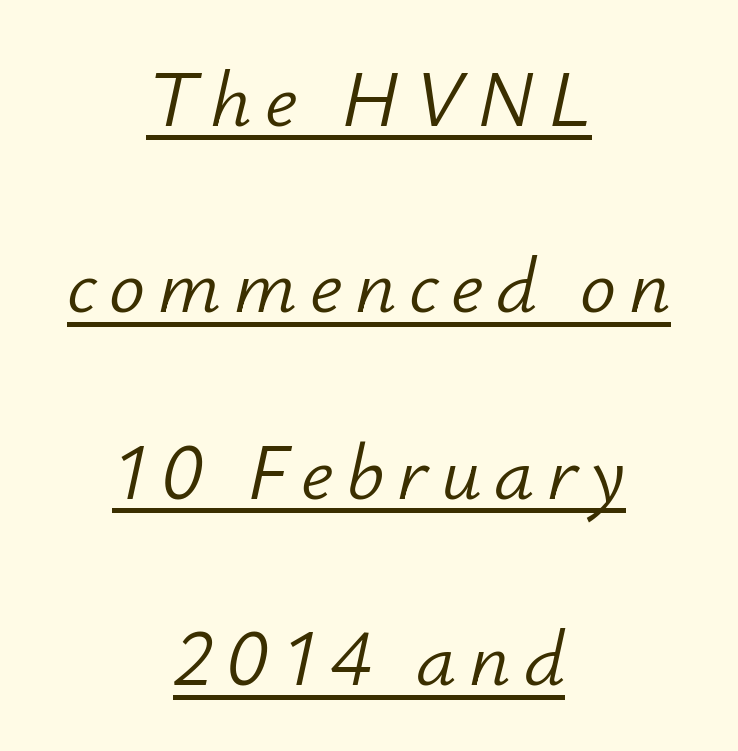
{"italic": "yes", "lean": "right", "slant_degrees": 12, "bold": "no", "weight": "light", "width": "normal", "stroke_contrast": "low", "x_height": "small", "monospaced": "no", "underline": "yes", "align": "center", "line_spacing": "loose", "line_spacing_ratio": 2.33, "glyph_px": 80}
